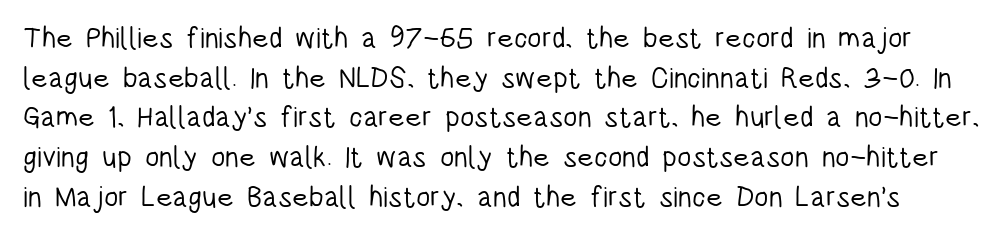
Stems and bowls with no extra thickness — not bold. Classification — sans serif. Characters follow at the spacing the type designer built in. Looks like regular typesetting: each glyph gets only the width it needs. Decoration check: the copy has no underline. In terms of posture, this sample is upright.
